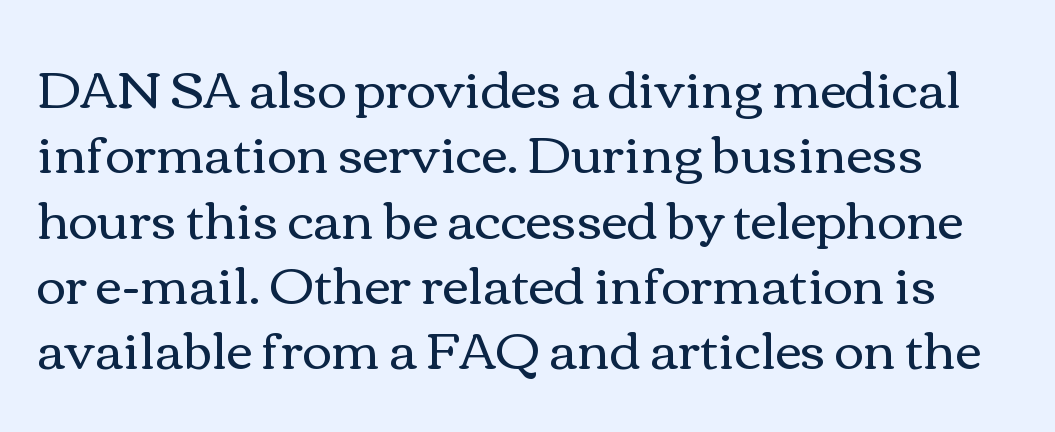
The image shows 51 px regular-weight, wide type, upright; set normal line spacing (1.28x), normal letter spacing, not underlined; a medium x-height.
